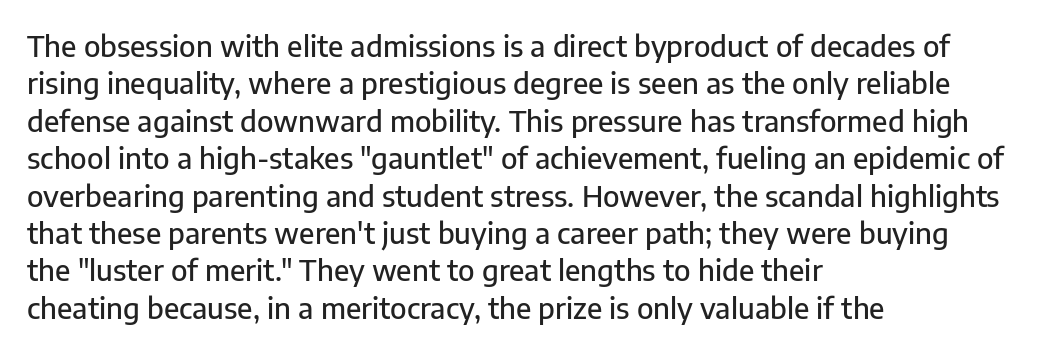
{"serif": "no", "italic": "no", "width": "normal", "stroke_contrast": "low", "x_height": "medium", "monospaced": "no", "underline": "no", "align": "left", "line_spacing": "normal", "line_spacing_ratio": 1.29, "letter_spacing": "normal", "letter_spacing_em": 0.0, "glyph_px": 29}
